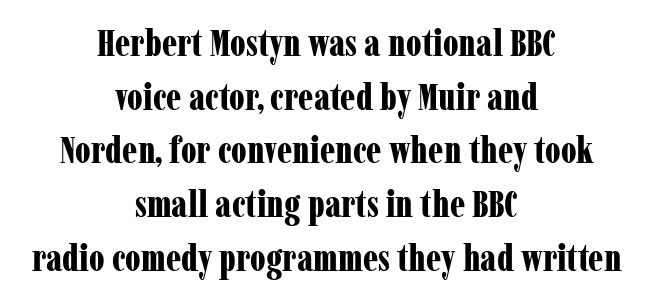
The image shows 37 px bold, condensed serif type, upright; set centered, normal line spacing (1.45x), normal letter spacing, not underlined; low stroke contrast and a medium x-height.
